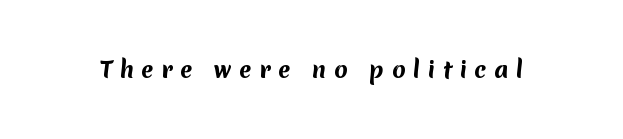
Q: Is the text bold? A: Yes.
Q: Is the text underlined? A: No.
Q: Is the spacing between letters normal or unusually wide? A: Unusually wide.
